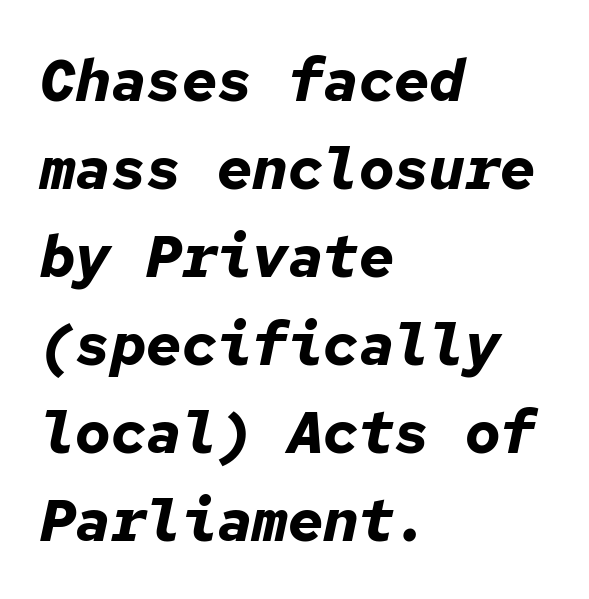
The image shows 59 px bold type, italic (leaning right), monospaced; set left-aligned, normal line spacing (1.49x), normal letter spacing, not underlined; low stroke contrast and a medium x-height.
